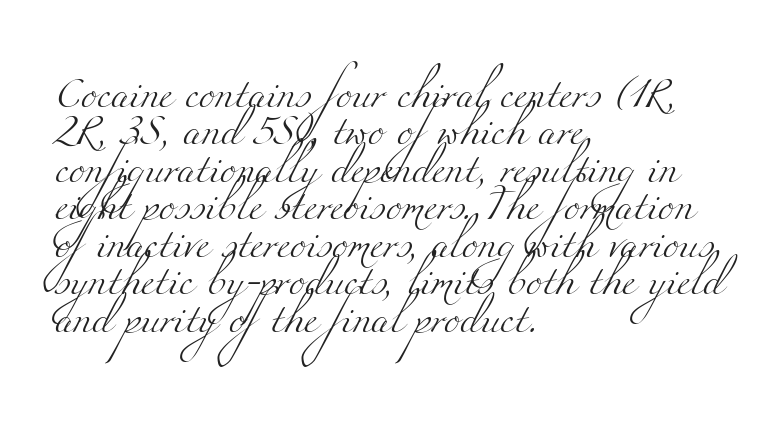
Check under the words: just untouched page. Weight: not bold — regular or lighter. Note the varied advance widths — an 'i' is clearly narrower than an 'm'. The passage shown stacks its lines at a standard gap.
